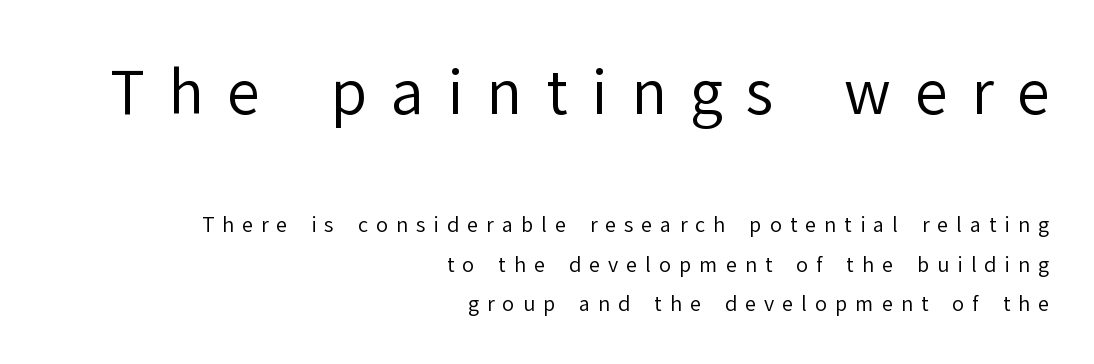
The image shows 59 px regular-weight sans-serif type, upright; set right-aligned, loose line spacing (1.97x), unusually wide letter spacing (+0.4 em), not underlined; the first (top) block is 2.95x larger; low stroke contrast and a medium x-height.
